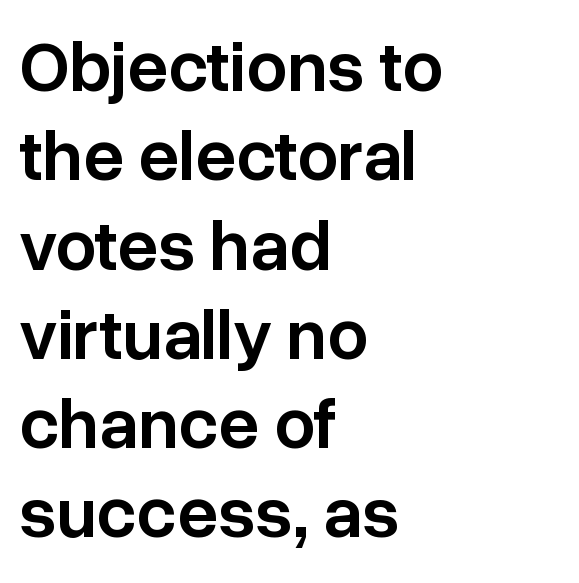
The image shows 72 px semibold sans-serif type, upright; set left-aligned, line spacing 1.24x, normal letter spacing, not underlined; low stroke contrast and a medium x-height.
